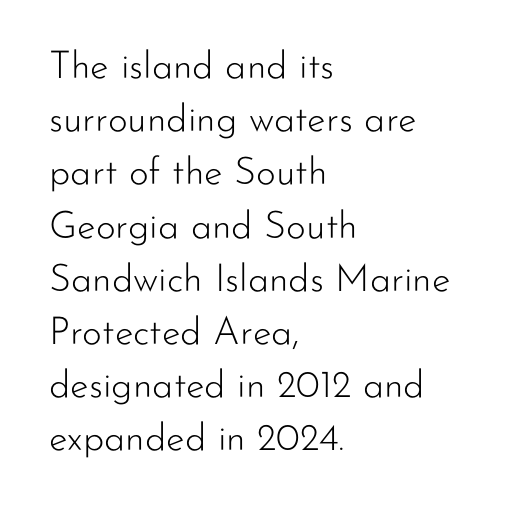
The block of text has a typical density, with ordinary space between rows. Grotesque or geometric, the face here clearly has no serifs. The face used here is proportionally spaced, like ordinary book or web type. These lines stack with their left ends in a neat column. A bare baseline throughout the passage.
